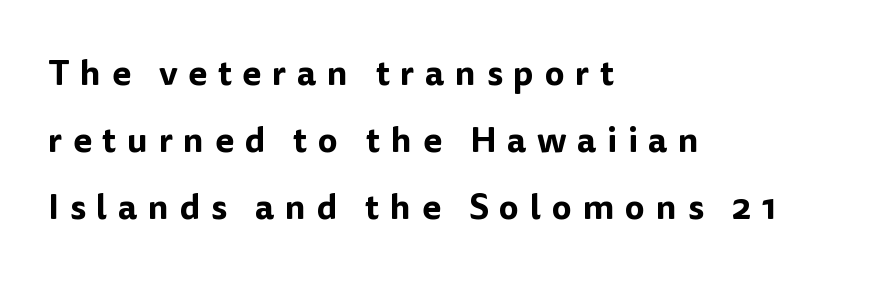
{"serif": "no", "italic": "no", "width": "normal", "stroke_contrast": "low", "x_height": "medium", "monospaced": "no", "underline": "no", "align": "left", "line_spacing": "loose", "line_spacing_ratio": 1.92, "letter_spacing": "wide", "letter_spacing_em": 0.3, "glyph_px": 35}
